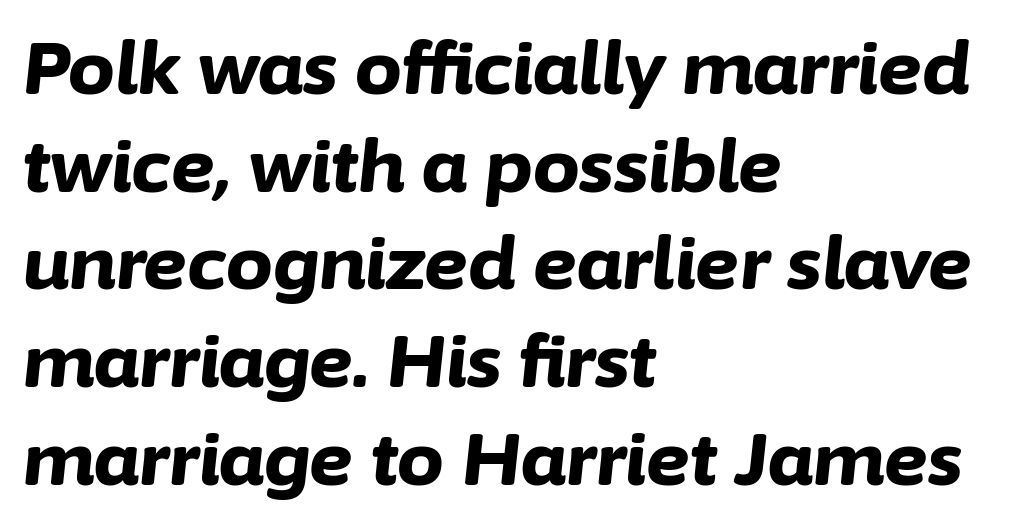
Q: Is the text bold? A: Yes.
Q: Is the text italic (slanted)? A: Yes, it leans right by about 6 degrees.
Q: Is the text underlined? A: No.
Q: How is the paragraph aligned? A: Left-aligned.
Q: Is the spacing between letters normal or unusually wide? A: Normal.
Q: Is the spacing between lines tight, normal or loose? A: Normal.
Q: Width (condensed, normal, or wide)? A: Normal.
Q: Stroke contrast? A: Low.
Q: x-height? A: Medium.
Q: Monospaced? A: No.
